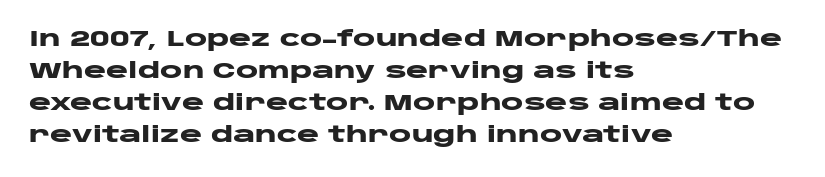
The type sits square on the baseline with zero lean. Summary of weight: heavy, a full bold. Interline gaps are of average width in this sample. The type is set solid horizontally, with unmodified tracking. Underline: absent.
